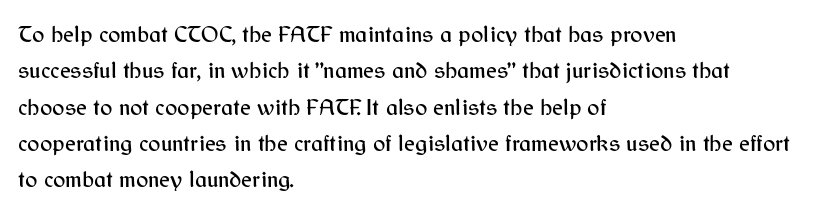
The image shows 23 px text type, upright; set left-aligned, normal line spacing (1.58x), normal letter spacing, not underlined.
